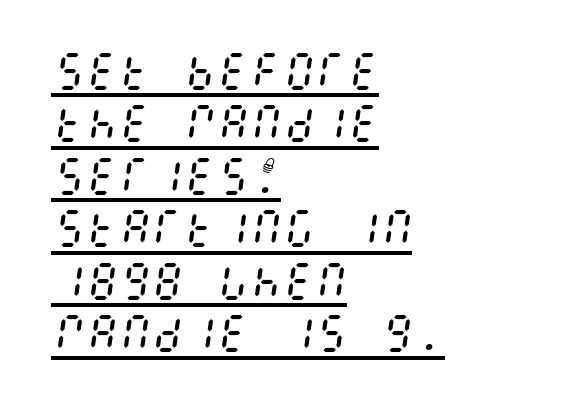
Q: Is the text bold? A: No.
Q: Is the text italic (slanted)? A: Yes, it leans right by about 8 degrees.
Q: Is the text underlined? A: Yes.
Q: How is the paragraph aligned? A: Left-aligned.
Q: Is the spacing between letters normal or unusually wide? A: Normal.
Q: Is the spacing between lines tight, normal or loose? A: Normal.
Q: Width (condensed, normal, or wide)? A: Condensed.
Q: Stroke contrast? A: Medium.
Q: x-height? A: Large.
